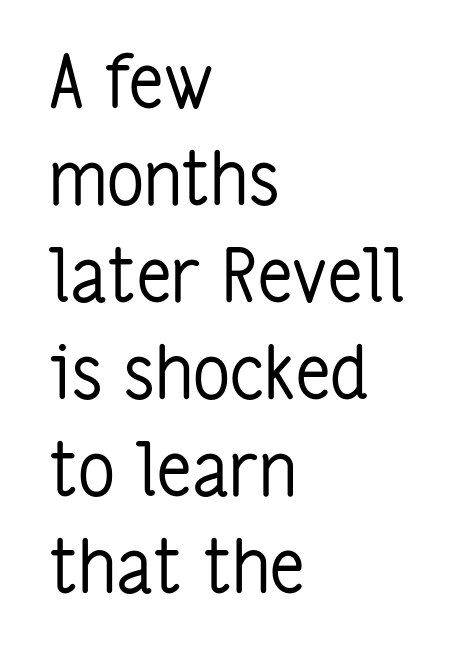
The image shows 73 px regular-weight, condensed sans-serif type, upright; set left-aligned, normal line spacing (1.33x), normal letter spacing, not underlined; low stroke contrast and a medium x-height.
